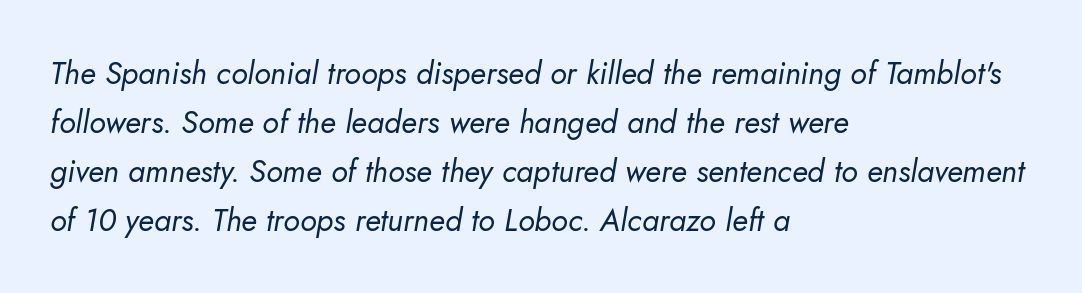
Honestly, the row spacing looks completely unremarkable. Check under the words: just untouched page. Stems and bowls with no extra thickness — not bold. One-word summary of the alignment: left. Short note: letters normally spaced.
